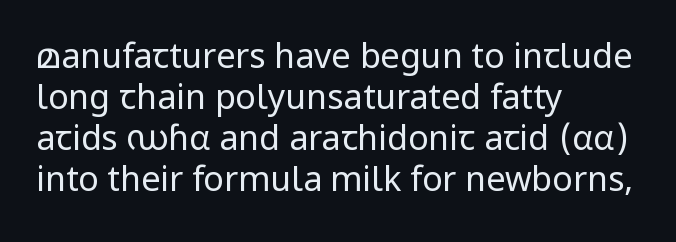
Q: Is the text bold? A: No.
Q: Is the text italic (slanted)? A: No, it is upright.
Q: Is the typeface a serif or a sans-serif typeface? A: Sans-serif.
Q: Is the text underlined? A: No.
Q: How is the paragraph aligned? A: Left-aligned.
Q: Is the spacing between letters normal or unusually wide? A: Normal.
Q: Width (condensed, normal, or wide)? A: Normal.
Q: Stroke contrast? A: Low.
Q: x-height? A: Medium.
Q: Monospaced? A: No.
